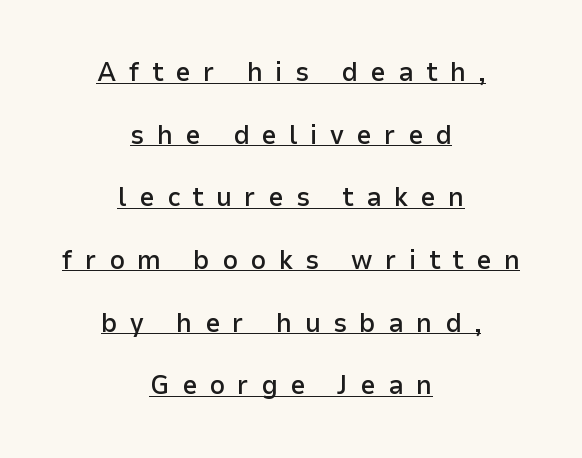
The image shows 27 px text type, upright; set centered, loose line spacing (2.32x), unusually wide letter spacing (+0.46 em), underlined.
